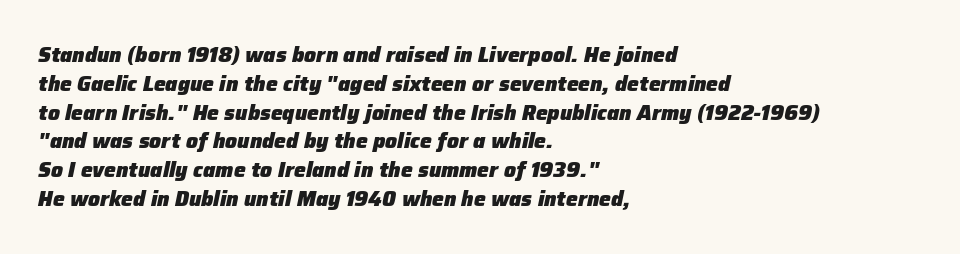
{"italic": "yes", "lean": "right", "slant_degrees": 12, "bold": "yes", "underline": "no", "align": "left", "line_spacing": "normal", "line_spacing_ratio": 1.37, "letter_spacing": "normal", "letter_spacing_em": 0.0, "glyph_px": 21}
